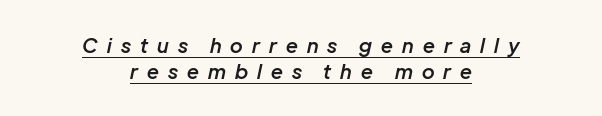
The image shows 20 px text type, italic (leaning right); set centered, normal line spacing (1.32x), unusually wide letter spacing (+0.46 em), underlined.
